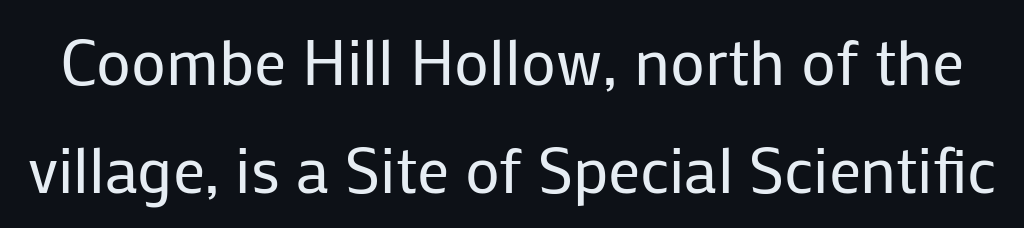
{"serif": "no", "italic": "no", "bold": "no", "weight": "regular", "width": "normal", "stroke_contrast": "low", "x_height": "medium", "monospaced": "no", "underline": "no", "line_spacing": "normal", "line_spacing_ratio": 1.68, "letter_spacing": "normal", "letter_spacing_em": 0.0, "glyph_px": 64}
